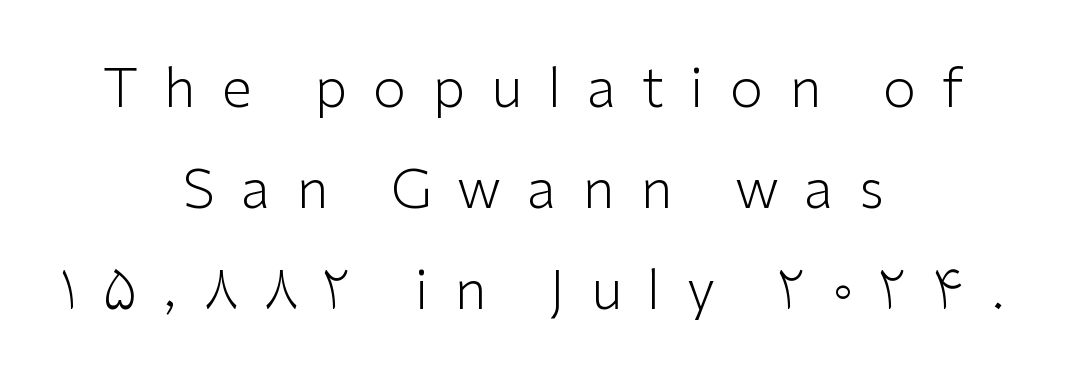
The characters display no serif detailing; their extremities are plain. Do the characters align in a grid? No, the font is proportional. In terms of posture, this sample is upright. Check the space under the baseline: it is left empty.
